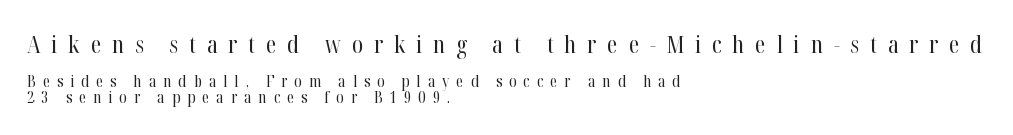
The face used here appears at its bigger size in the upper chunk. Successive baselines arrive quickly, one right under another. This is not heavy type; no bold has been used. Inter-character spacing is expanded well beyond the font's built-in metrics.
